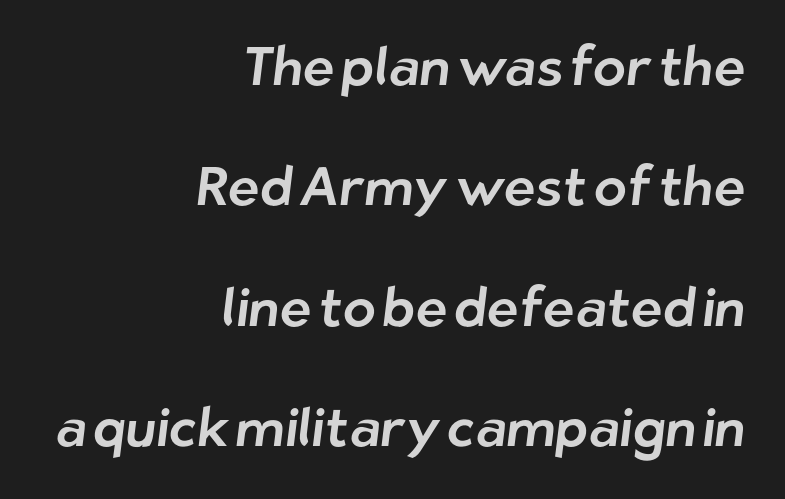
The image shows 54 px sans-serif type; set right-aligned, loose line spacing (2.23x), normal letter spacing, not underlined; low stroke contrast and a medium x-height.
